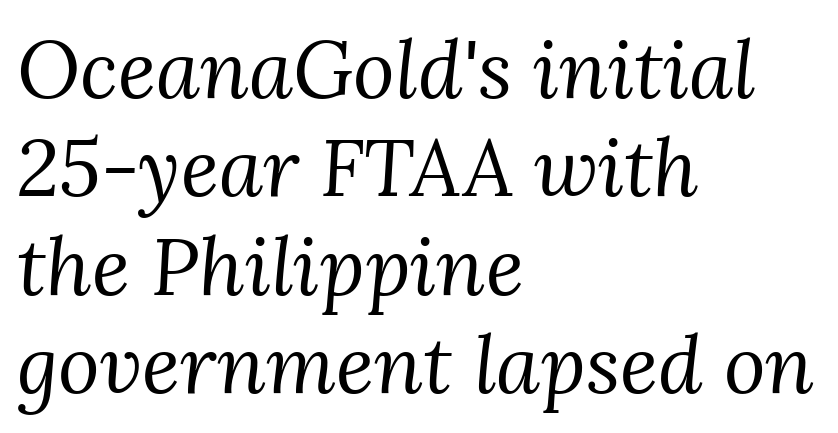
{"serif": "yes", "italic": "yes", "lean": "right", "slant_degrees": 3, "bold": "no", "weight": "regular", "width": "normal", "stroke_contrast": "medium", "x_height": "medium", "monospaced": "no", "underline": "no", "align": "left", "line_spacing_ratio": 1.23, "letter_spacing": "normal", "letter_spacing_em": 0.0, "glyph_px": 80}
